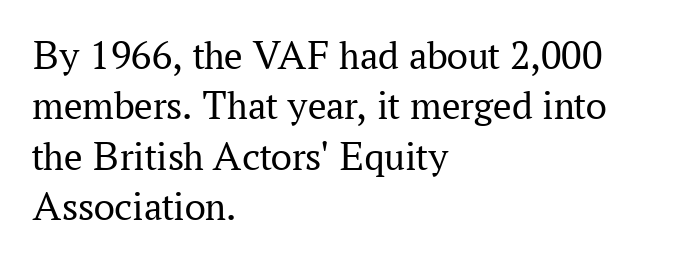
Each line starts at the same left margin while the right side varies. A light-to-regular cut is what we see here. Spacing verdict: proportional, widths tailored to each character. The words here are not underlined.
